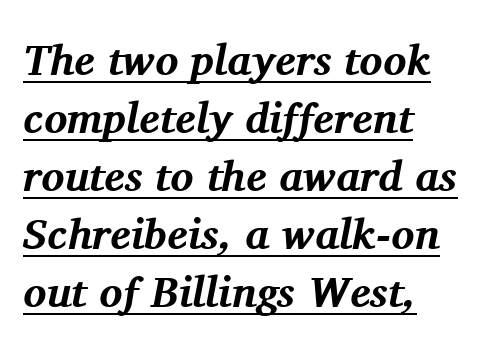
The letters advance in unequal steps, a hallmark of proportional type. This block has exactly the height ordinary leading produces. Serifs: yes, visible at the terminals of the letterforms. You could call the tracking neutral — neither tight nor loose. Yep, that's italic — everything's leaning. Horizontal alignment here is leftward, the default for most running prose.
